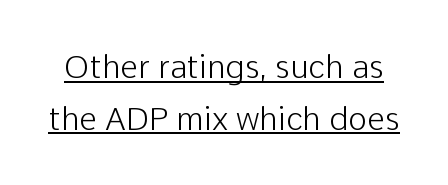
The image shows 32 px light sans-serif type, upright; set normal line spacing (1.61x), normal letter spacing, underlined; low stroke contrast and a medium x-height.
